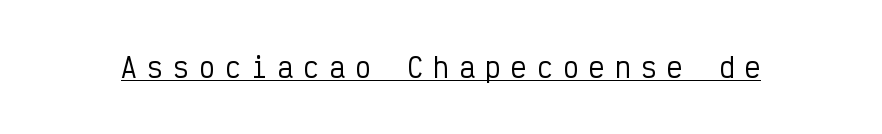
In designer terms, the underline attribute is active on this setting. When letters stand straight like this, we call the style roman or upright. This rendering widens character spacing well past its baseline value.
